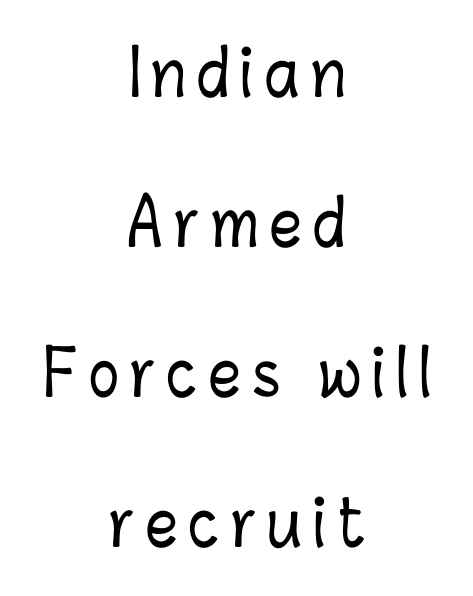
The image shows 63 px condensed type, upright; set centered, loose line spacing (2.38x), not underlined; low stroke contrast and a medium x-height.
